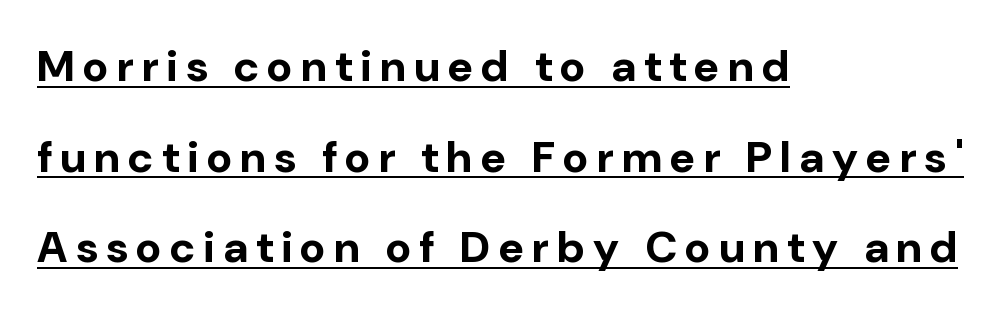
The image shows 44 px bold sans-serif type, upright; set left-aligned, loose line spacing (2.06x), underlined; low stroke contrast and a medium x-height.
